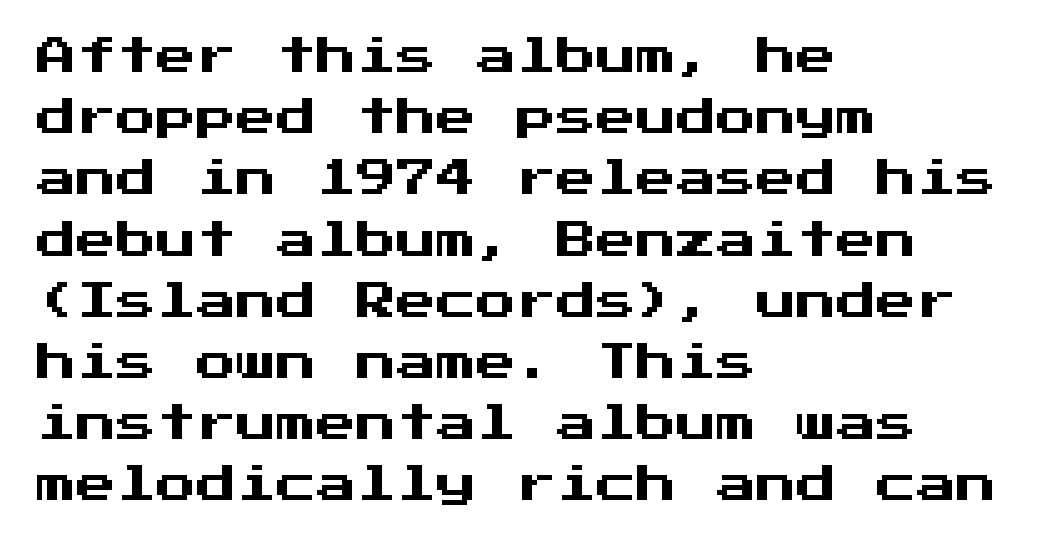
{"serif": "no", "italic": "no", "width": "normal", "stroke_contrast": "medium", "x_height": "medium", "monospaced": "yes", "underline": "no", "align": "left", "line_spacing": "normal", "line_spacing_ratio": 1.53, "letter_spacing": "normal", "letter_spacing_em": 0.0, "glyph_px": 40}
